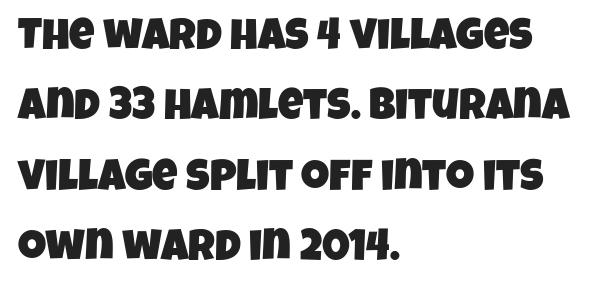
The image shows 44 px condensed sans-serif type; set left-aligned, normal line spacing (1.6x), normal letter spacing, not underlined; low stroke contrast and a large x-height.
